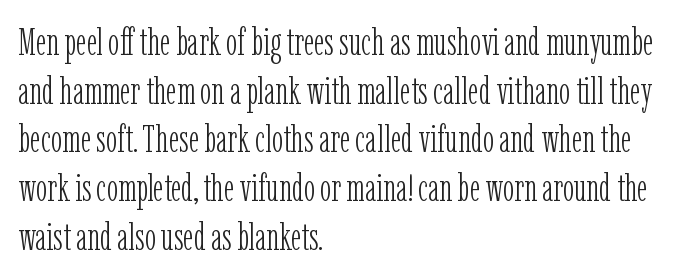
The image shows 38 px light, condensed serif type, upright; set left-aligned, normal line spacing (1.28x), normal letter spacing, not underlined; low stroke contrast and a medium x-height.
